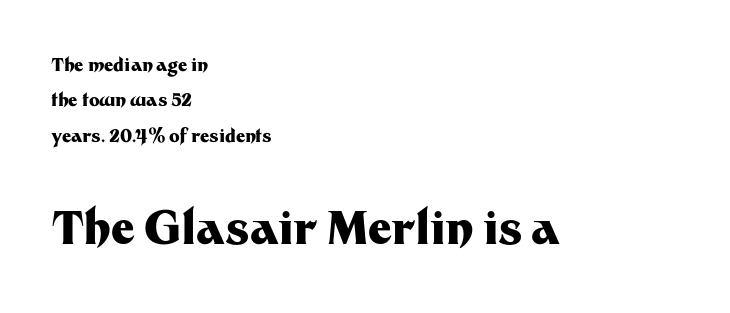
Every character sits straight up, as roman type does. This sample uses plain, unmodified letter spacing. Heft: maximum for text — a bold. Here the designer chose a conventional face with non-uniform glyph widths. Here the second block reads like a headline and the first like body copy.
